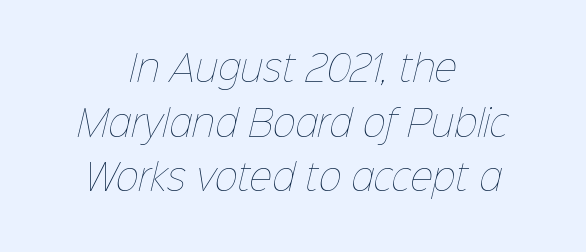
{"bold": "no", "weight": "thin", "width": "normal", "stroke_contrast": "low", "x_height": "medium", "monospaced": "no", "underline": "no", "align": "center", "line_spacing": "normal", "line_spacing_ratio": 1.56, "letter_spacing": "normal", "letter_spacing_em": 0.0, "glyph_px": 35}
